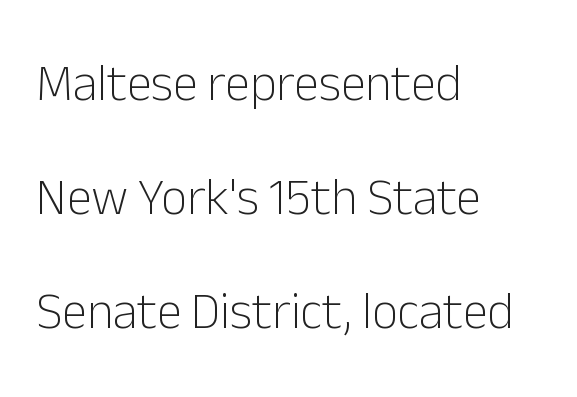
{"serif": "no", "italic": "no", "bold": "no", "weight": "light", "width": "normal", "stroke_contrast": "low", "x_height": "medium", "monospaced": "no", "underline": "no", "align": "left", "line_spacing": "loose", "line_spacing_ratio": 2.24, "letter_spacing": "normal", "letter_spacing_em": 0.0, "glyph_px": 51}
